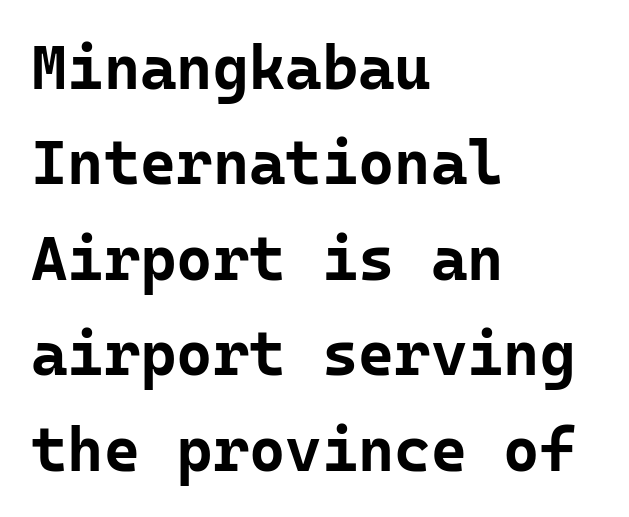
The image shows 62 px bold sans-serif type, upright, monospaced; set left-aligned, normal line spacing (1.54x), normal letter spacing, not underlined; low stroke contrast and a medium x-height.
